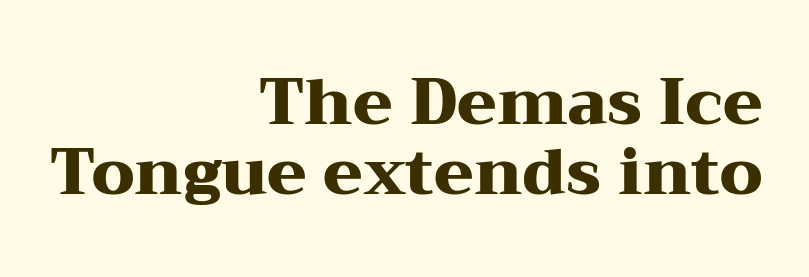
Rows of type sit shoulder to shoulder in the vertical direction. A student would call this right alignment; a typographer would say flush right, rag left. The text was rendered using a seriffed face with decorative stroke endings. The rendering uses natural spacing where letterforms have individual widths. The type sits square on the baseline with zero lean.
